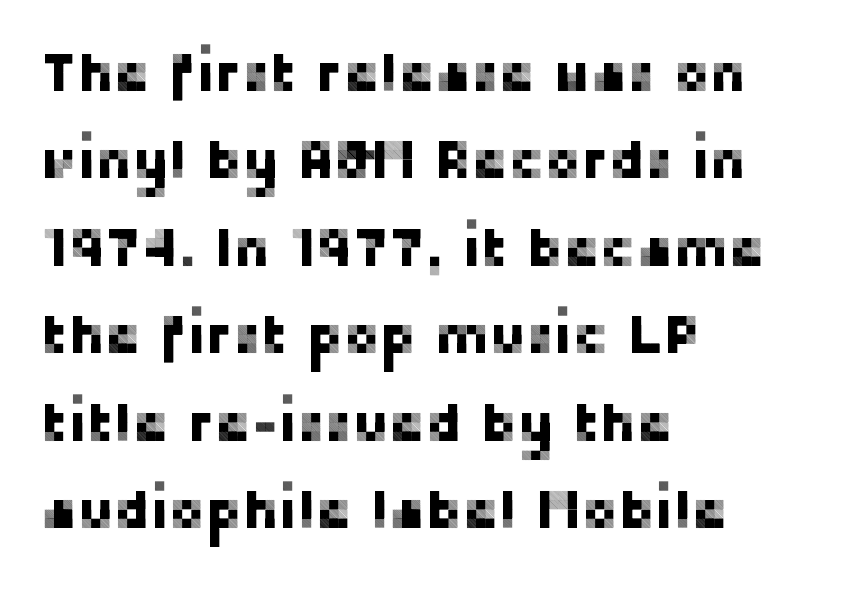
Q: Is the text italic (slanted)? A: No, it is upright.
Q: Is the typeface a serif or a sans-serif typeface? A: Sans-serif.
Q: Is the text underlined? A: No.
Q: How is the paragraph aligned? A: Left-aligned.
Q: Is the spacing between letters normal or unusually wide? A: Normal.
Q: Is the spacing between lines tight, normal or loose? A: Normal.
Q: Width (condensed, normal, or wide)? A: Normal.
Q: Stroke contrast? A: Low.
Q: x-height? A: Medium.
Q: Monospaced? A: No.
